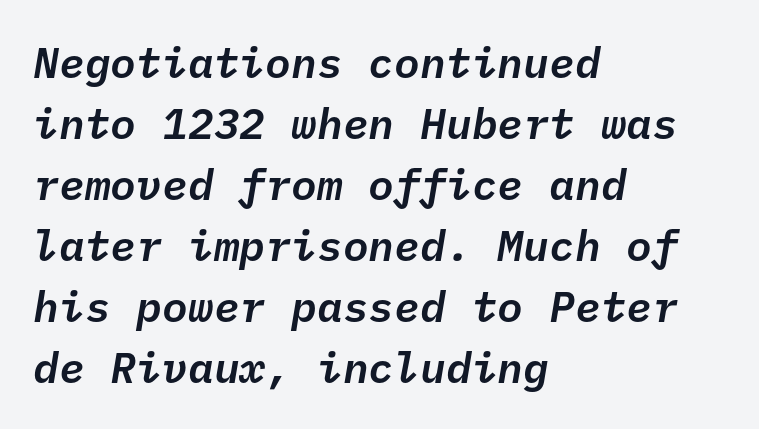
Q: Is the text italic (slanted)? A: Yes, it leans right by about 10 degrees.
Q: Is the text underlined? A: No.
Q: How is the paragraph aligned? A: Left-aligned.
Q: Is the spacing between letters normal or unusually wide? A: Normal.
Q: Is the spacing between lines tight, normal or loose? A: Normal.
Q: Width (condensed, normal, or wide)? A: Normal.
Q: Stroke contrast? A: Low.
Q: x-height? A: Medium.
Q: Monospaced? A: Yes.
